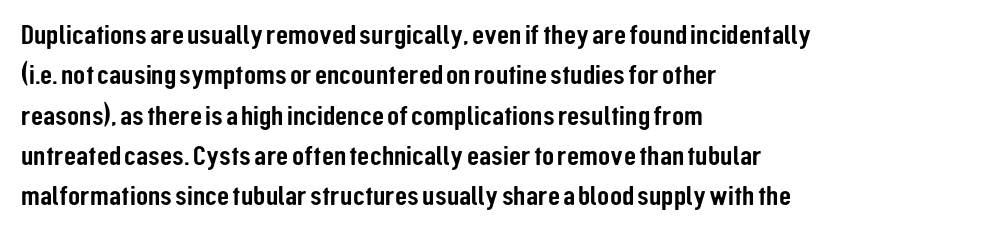
Observe the ordinary spacing: letters are neighbours, not strangers. Style check: upright. Is the block centered? No — it sits flush against the left margin. Check where the strokes stop: nothing finishes them off — pure sans. A clean baseline with only descenders dipping below it. Each letter keeps its own natural width here, so spacing adapts to shape.
